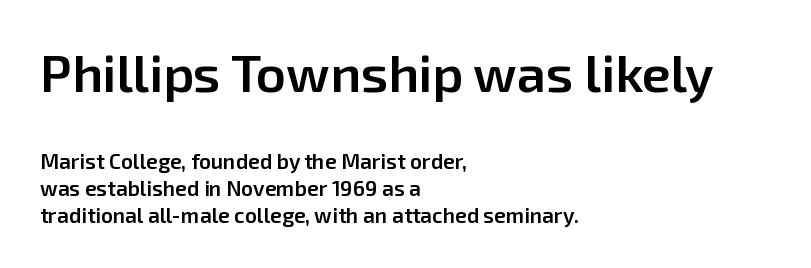
No italicization has been applied; the sample stays upright. As a designer I'd log this as weight 600, semibold. The face used here is rendered with its standard letterfit. The paragraph has a hard left edge and a soft right edge. Summary of vertical rhythm: regular, with standard interline spacing. Type style note: lacks serifs.
